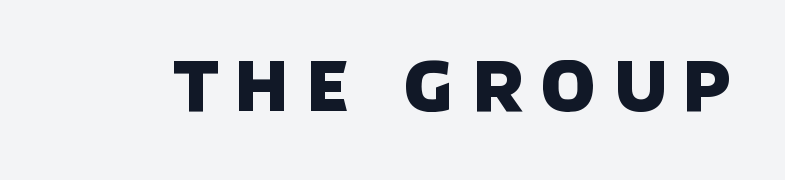
The image shows 71 px sans-serif type; set unusually wide letter spacing (+0.22 em), not underlined; low stroke contrast and a large x-height.
